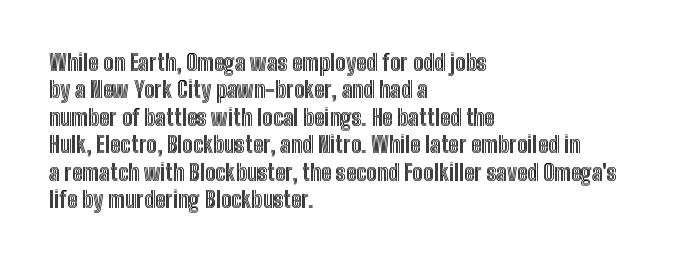
Q: Is the text italic (slanted)? A: No, it is upright.
Q: Is the text underlined? A: No.
Q: How is the paragraph aligned? A: Left-aligned.
Q: Is the spacing between letters normal or unusually wide? A: Normal.
Q: Is the spacing between lines tight, normal or loose? A: Normal.
